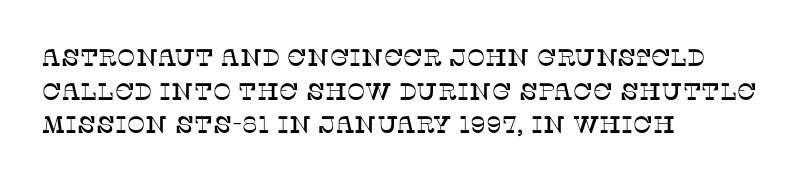
Q: Is the text italic (slanted)? A: No, it is upright.
Q: Is the text underlined? A: No.
Q: How is the paragraph aligned? A: Left-aligned.
Q: Is the spacing between letters normal or unusually wide? A: Normal.
Q: Is the spacing between lines tight, normal or loose? A: Normal.
